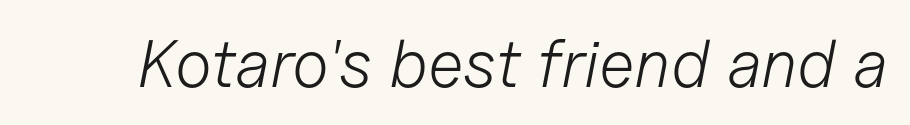
The image shows 67 px light type, italic (leaning right); set normal letter spacing, not underlined; low stroke contrast and a medium x-height.
